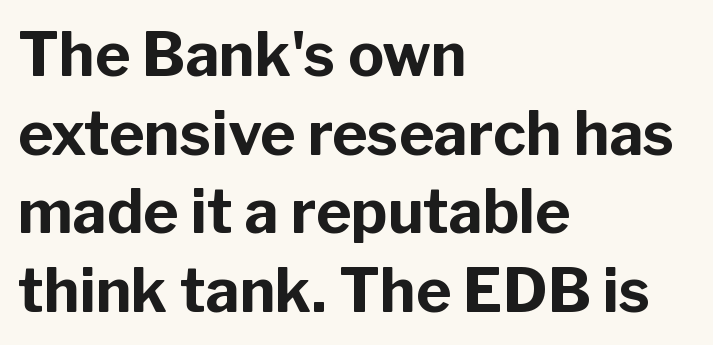
This is the regular roman posture of the typeface. Is the letter spacing exaggerated? No — it looks like the ordinary default. Regarding leading, the lines here are spaced in the standard way. Does the weight exceed regular? Yes, all the way to bold. Decoration check: the copy has no underline. To sum up the face: it is a sans, with no serifs.
